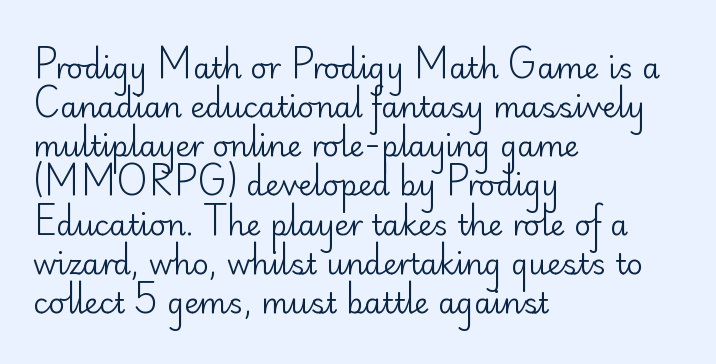
Q: Is the text bold? A: No.
Q: Is the text italic (slanted)? A: No, it is upright.
Q: Is the typeface a serif or a sans-serif typeface? A: Sans-serif.
Q: Is the text underlined? A: No.
Q: How is the paragraph aligned? A: Left-aligned.
Q: Is the spacing between letters normal or unusually wide? A: Normal.
Q: Is the spacing between lines tight, normal or loose? A: Normal.
Q: Width (condensed, normal, or wide)? A: Normal.
Q: Stroke contrast? A: Low.
Q: x-height? A: Small.
Q: Monospaced? A: No.
